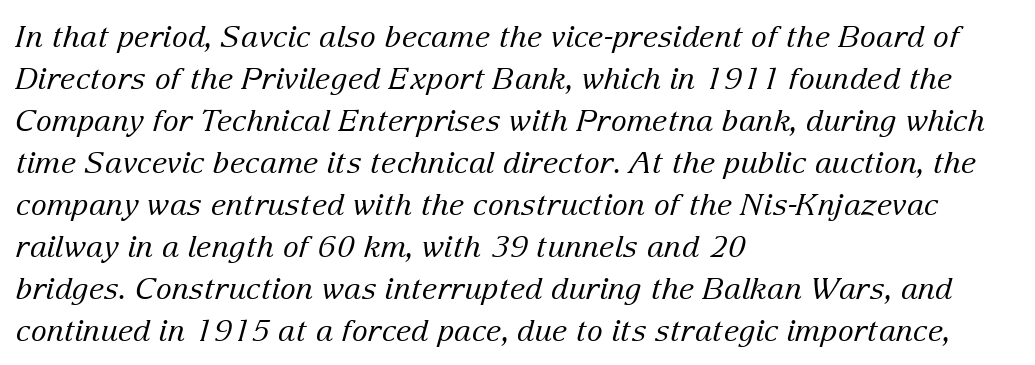
Where is the straight margin? On the left. The rendering uses natural spacing where letterforms have individual widths. Whoever set this chose a conventional vertical rhythm. The designer went with a serif here, giving each stem small feet.
